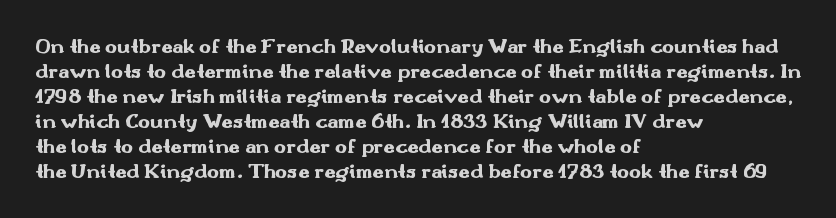
The image shows 20 px bold type, upright; set left-aligned, normal line spacing (1.25x), normal letter spacing, not underlined.
